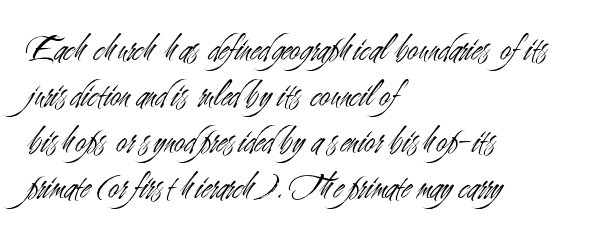
Q: Is the text bold? A: No.
Q: Is the text italic (slanted)? A: Yes.
Q: Is the typeface a serif or a sans-serif typeface? A: Sans-serif.
Q: Is the text underlined? A: No.
Q: How is the paragraph aligned? A: Left-aligned.
Q: Is the spacing between letters normal or unusually wide? A: Normal.
Q: Width (condensed, normal, or wide)? A: Condensed.
Q: Stroke contrast? A: Medium.
Q: x-height? A: Small.
Q: Monospaced? A: No.
